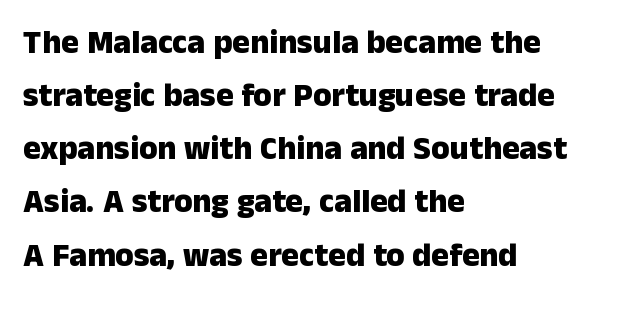
The image shows 33 px heavy sans-serif type, upright; set left-aligned, normal line spacing (1.61x), normal letter spacing, not underlined; low stroke contrast and a medium x-height.
